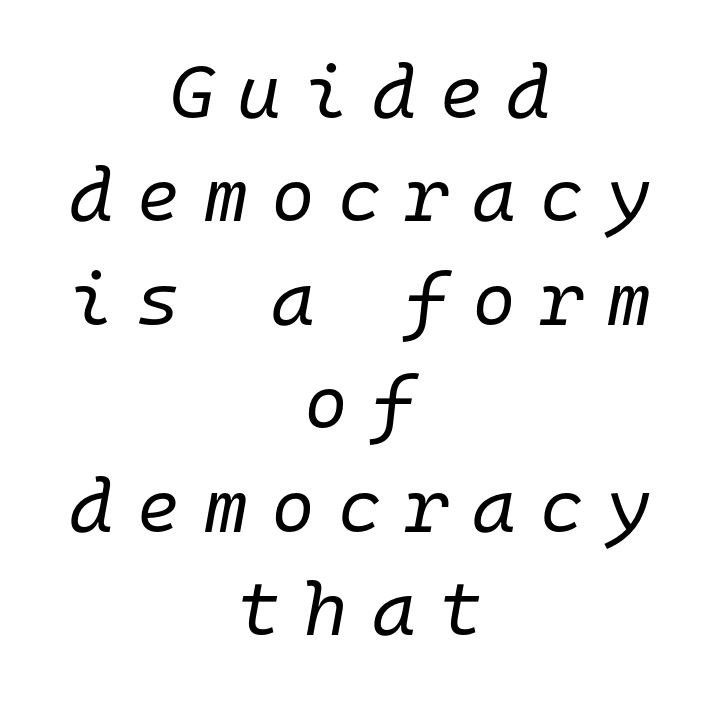
{"italic": "yes", "lean": "right", "slant_degrees": 10, "bold": "no", "weight": "regular", "width": "normal", "stroke_contrast": "low", "x_height": "medium", "monospaced": "yes", "underline": "no", "align": "center", "line_spacing": "normal", "line_spacing_ratio": 1.38, "letter_spacing": "wide", "letter_spacing_em": 0.31, "glyph_px": 75}
